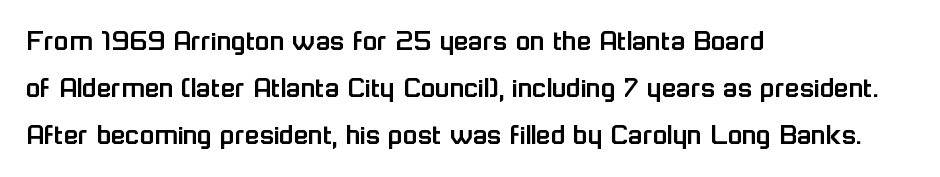
This sample uses a sans-serif face. Caption: multi-line text, flush left, ragged right. The rendering uses natural spacing where letterforms have individual widths. Standard letterfit; no display-style spreading of the glyphs.
